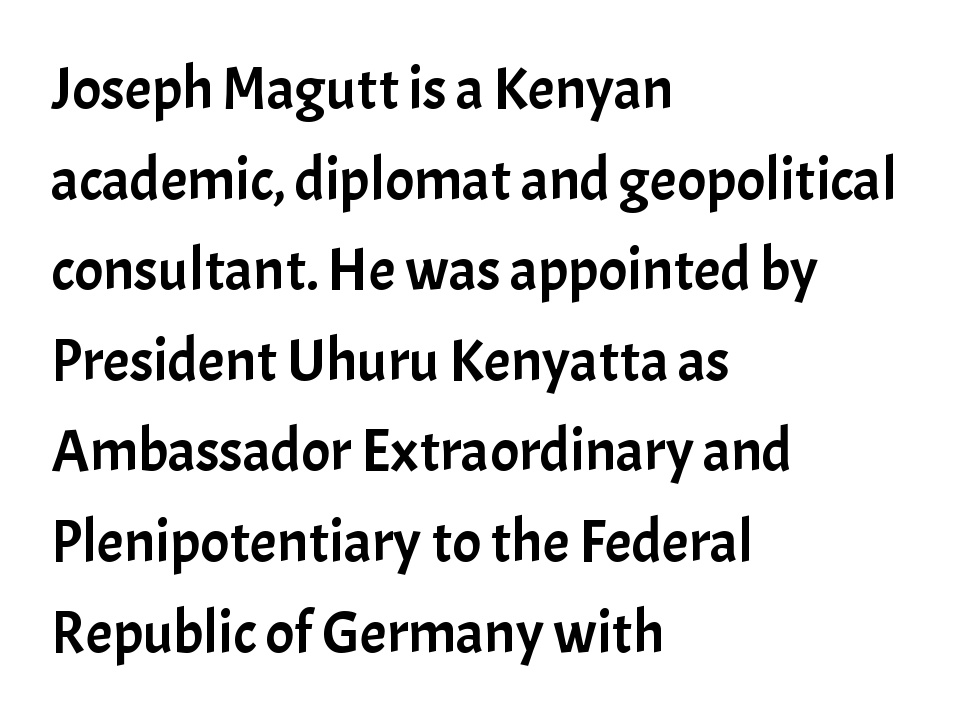
The image shows 60 px sans-serif type, upright; set left-aligned, normal line spacing (1.51x), normal letter spacing, not underlined; low stroke contrast and a medium x-height.
